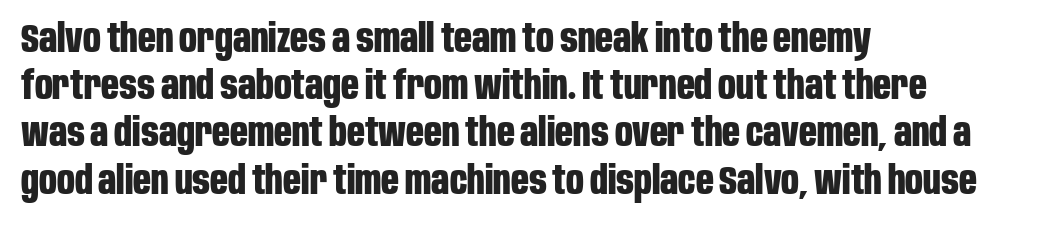
Q: Is the text bold? A: Yes.
Q: Is the text italic (slanted)? A: No, it is upright.
Q: Is the typeface a serif or a sans-serif typeface? A: Sans-serif.
Q: Is the text underlined? A: No.
Q: How is the paragraph aligned? A: Left-aligned.
Q: Is the spacing between letters normal or unusually wide? A: Normal.
Q: Width (condensed, normal, or wide)? A: Condensed.
Q: Stroke contrast? A: Low.
Q: x-height? A: Large.
Q: Monospaced? A: No.
